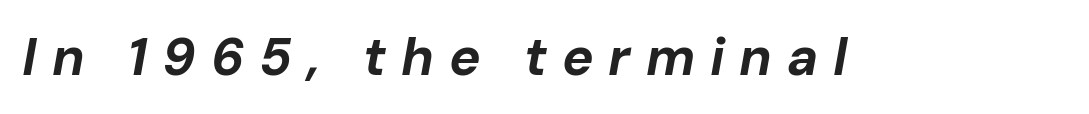
The image shows 53 px bold type, italic (leaning right); set unusually wide letter spacing (+0.28 em), not underlined; low stroke contrast and a medium x-height.
